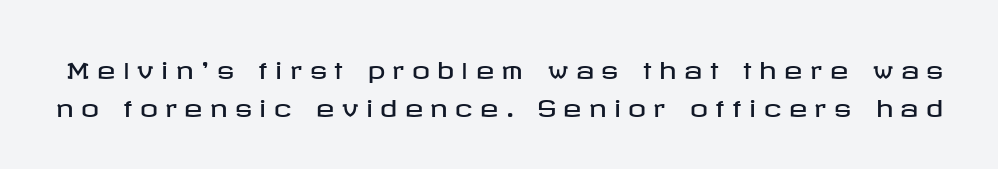
{"italic": "no", "underline": "no", "line_spacing_ratio": 1.75, "letter_spacing": "wide", "letter_spacing_em": 0.34, "glyph_px": 22}
